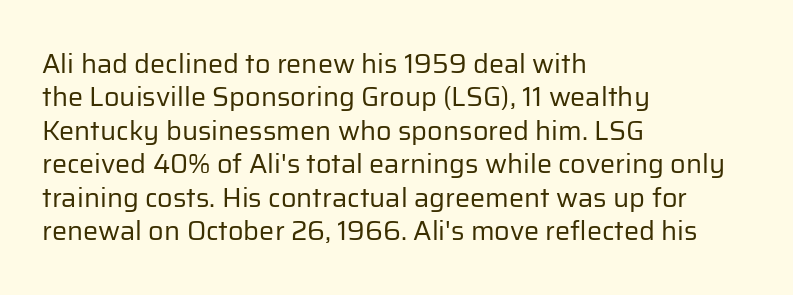
No letter is thick-stroked: the sample isn't bold. This rendering leaves character spacing at its baseline value. A bare baseline throughout the passage. Line beginnings align vertically; line endings do not. This sample uses an upright cut, with every glyph sitting square on the baseline.
